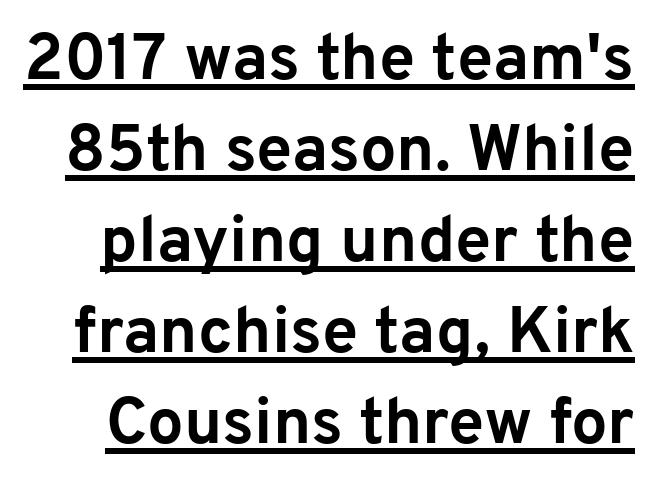
{"serif": "no", "italic": "no", "bold": "yes", "weight": "bold", "width": "normal", "stroke_contrast": "low", "x_height": "medium", "monospaced": "no", "underline": "yes", "line_spacing": "normal", "line_spacing_ratio": 1.4, "letter_spacing": "normal", "letter_spacing_em": 0.0, "glyph_px": 65}
